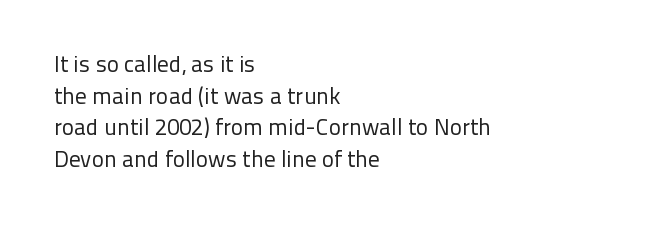
A roman cut, with each character standing at attention. Line spacing here is normal. The text block is weighted toward the left margin, trailing off unevenly rightward. Lines of text with bare space underneath. Nothing unusual about the tracking: characters are spaced as the font intends. A quiet, ordinary-to-light weight characterises the typeface.
